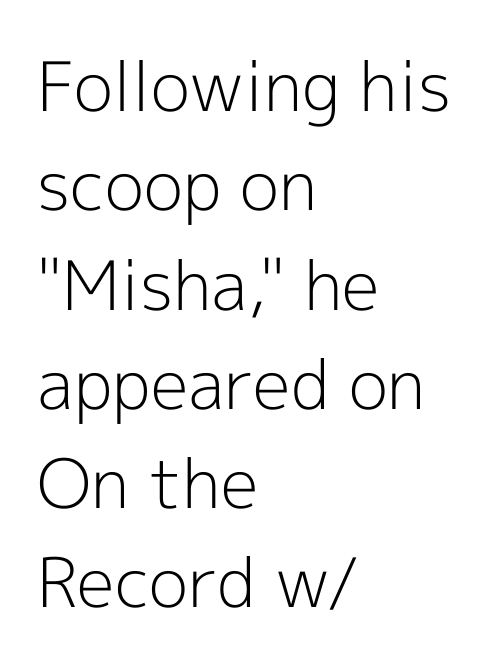
{"serif": "no", "italic": "no", "bold": "no", "weight": "light", "width": "normal", "x_height": "medium", "monospaced": "no", "underline": "no", "align": "left", "line_spacing": "normal", "line_spacing_ratio": 1.46, "letter_spacing": "normal", "letter_spacing_em": 0.0, "glyph_px": 68}
